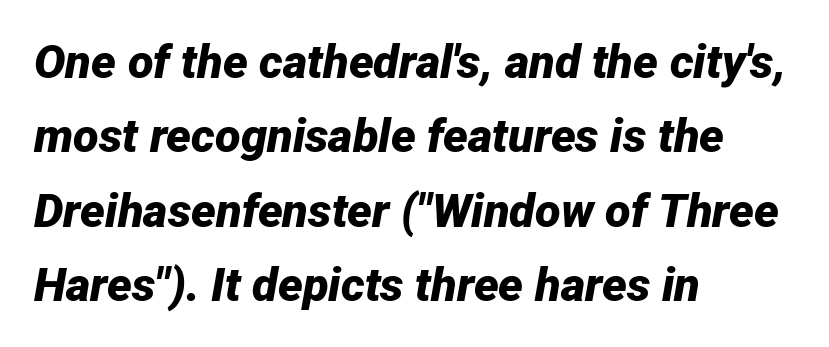
Slant detected: the letters are inclined. Looks like regular typesetting: each glyph gets only the width it needs. In terms of weight, the rendering is a true, heavy bold. How would I describe the line gaps? Plain and ordinary.
